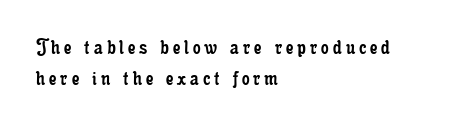
Q: Is the text bold? A: No.
Q: Is the text italic (slanted)? A: No, it is upright.
Q: Is the text underlined? A: No.
Q: How is the paragraph aligned? A: Left-aligned.
Q: Is the spacing between lines tight, normal or loose? A: Normal.
